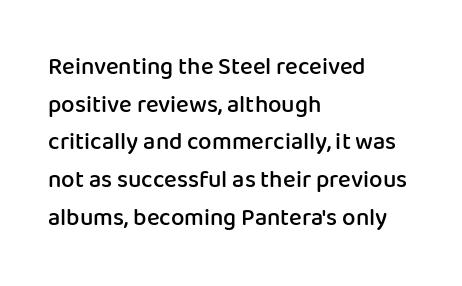
{"italic": "no", "bold": "semi", "underline": "no", "align": "left", "line_spacing": "normal", "line_spacing_ratio": 1.57, "letter_spacing": "normal", "letter_spacing_em": 0.0, "glyph_px": 24}
